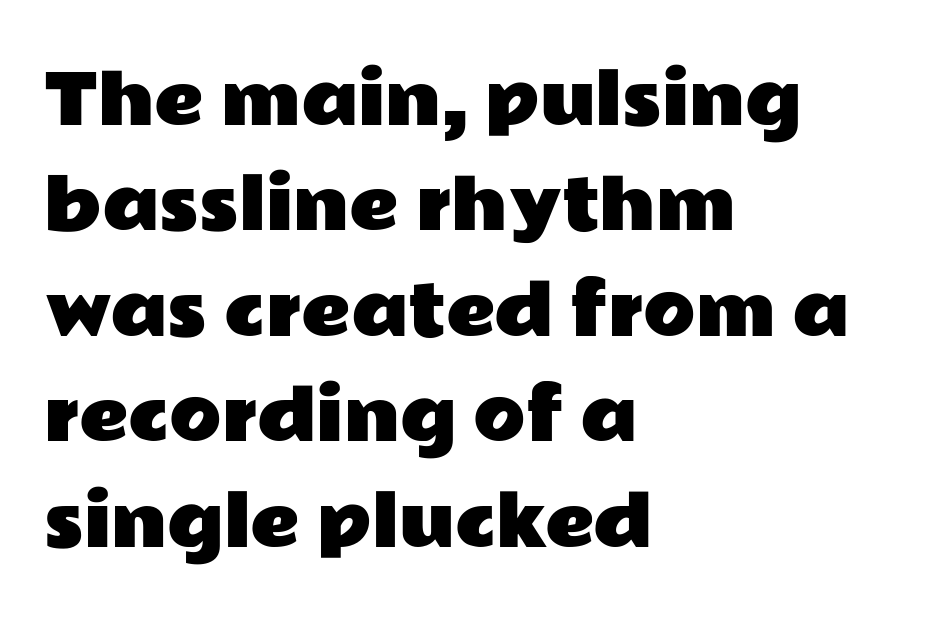
{"serif": "no", "italic": "no", "width": "wide", "stroke_contrast": "low", "x_height": "medium", "monospaced": "no", "underline": "no", "align": "left", "line_spacing": "normal", "line_spacing_ratio": 1.55, "letter_spacing": "normal", "letter_spacing_em": 0.0, "glyph_px": 68}
